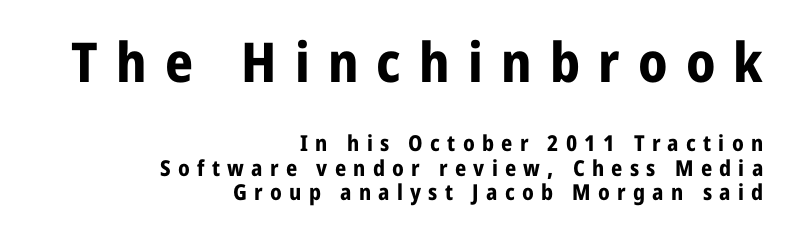
{"serif": "no", "italic": "no", "bold": "yes", "weight": "bold", "width": "condensed", "stroke_contrast": "low", "x_height": "medium", "monospaced": "no", "underline": "no", "align": "right", "line_spacing": "tight", "line_spacing_ratio": 1.1, "letter_spacing": "wide", "letter_spacing_em": 0.33, "larger_block": "first", "size_ratio": 2.5, "glyph_px": 55}
